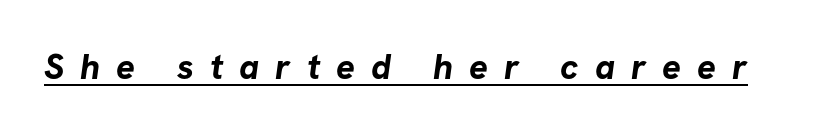
Weight check: bold — yes, fully. Each word looks stretched out because of the extra space between its letters. A baseline rule has been typeset under these characters. The typeface chosen for these lines omits serifs. The letters advance in unequal steps, a hallmark of proportional type.
